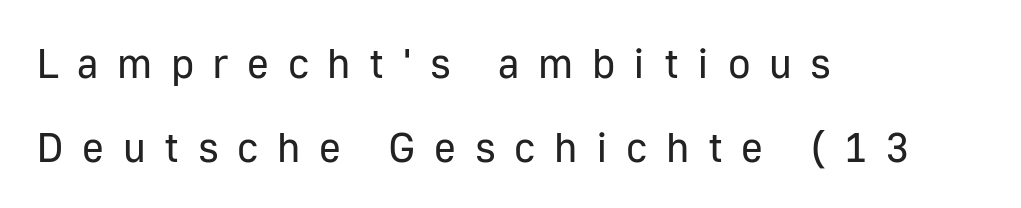
The passage shown has open, widely tracked lettering throughout. Is this a fixed-width face? No — the glyphs have proportional, varying widths. No heavy texture on the line: the type isn't bold. The typeface chosen for these lines omits serifs.
